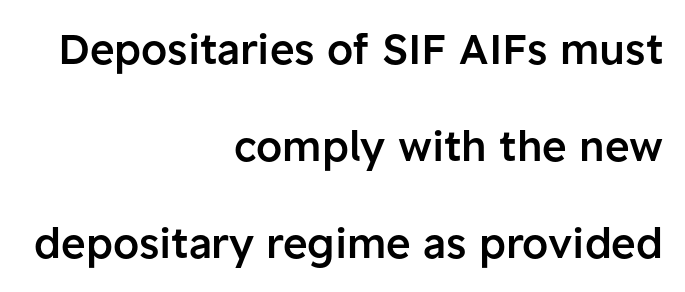
Set as a demibold, roughly 600 on the weight scale. A sans-serif font was chosen for this passage. A roman cut, with each character standing at attention. Short and long lines alike share a common ending point at right. Varying glyph widths throughout — classic text-font behaviour. Successive baselines arrive slowly, with a big drop between each.
